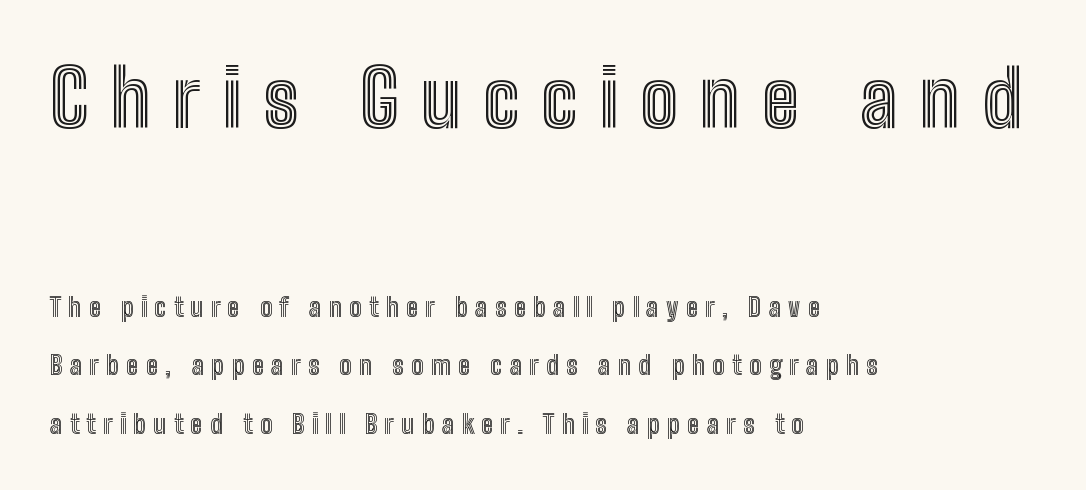
Q: Is the text italic (slanted)? A: No, it is upright.
Q: Is the text underlined? A: No.
Q: How is the paragraph aligned? A: Left-aligned.
Q: Is the spacing between letters normal or unusually wide? A: Unusually wide.
Q: Is the spacing between lines tight, normal or loose? A: Loose.
Q: Which block of text is set in a larger size, the first (top) or the second (bottom)? A: The first (top) one.
Q: Width (condensed, normal, or wide)? A: Condensed.
Q: x-height? A: Medium.
Q: Monospaced? A: No.
